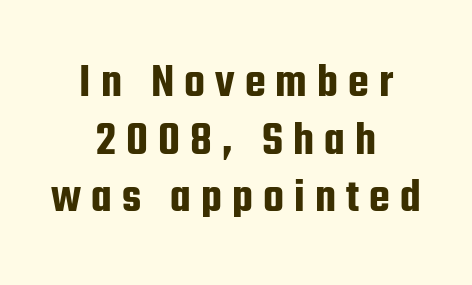
{"serif": "no", "italic": "no", "width": "condensed", "stroke_contrast": "low", "x_height": "medium", "monospaced": "no", "underline": "no", "align": "center", "line_spacing_ratio": 1.2, "letter_spacing": "wide", "letter_spacing_em": 0.21, "glyph_px": 48}
